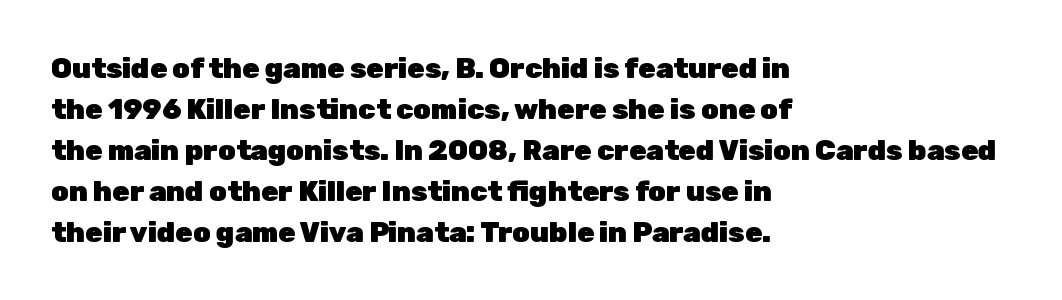
Q: Is the text bold? A: Yes.
Q: Is the text italic (slanted)? A: No, it is upright.
Q: Is the typeface a serif or a sans-serif typeface? A: Sans-serif.
Q: Is the text underlined? A: No.
Q: How is the paragraph aligned? A: Left-aligned.
Q: Is the spacing between letters normal or unusually wide? A: Normal.
Q: Is the spacing between lines tight, normal or loose? A: Normal.
Q: Width (condensed, normal, or wide)? A: Normal.
Q: Stroke contrast? A: Low.
Q: x-height? A: Medium.
Q: Monospaced? A: No.
